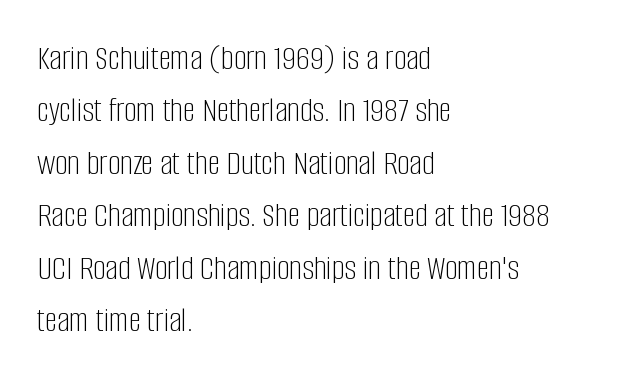
The image shows 35 px light, condensed sans-serif type, upright; set left-aligned, normal line spacing (1.5x), normal letter spacing, not underlined; low stroke contrast and a large x-height.
